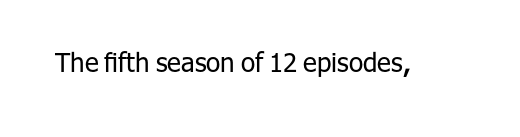
The image shows 26 px text type, upright; set normal letter spacing, not underlined.
